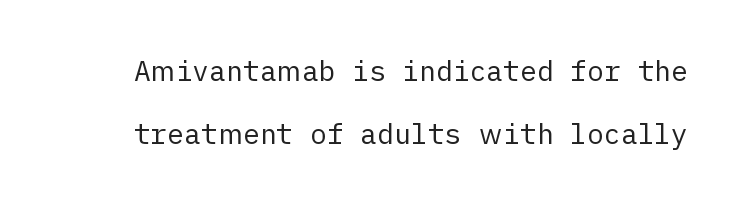
The image shows 28 px regular-weight sans-serif type, upright; set loose line spacing (2.26x), normal letter spacing, not underlined; low stroke contrast and a medium x-height.
